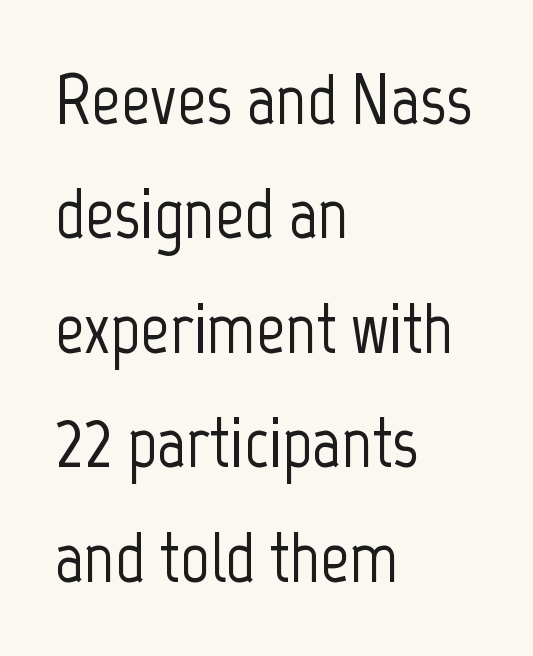
{"serif": "no", "italic": "no", "width": "condensed", "stroke_contrast": "low", "x_height": "medium", "monospaced": "no", "underline": "no", "align": "left", "line_spacing": "normal", "line_spacing_ratio": 1.59, "letter_spacing": "normal", "letter_spacing_em": 0.0, "glyph_px": 72}
